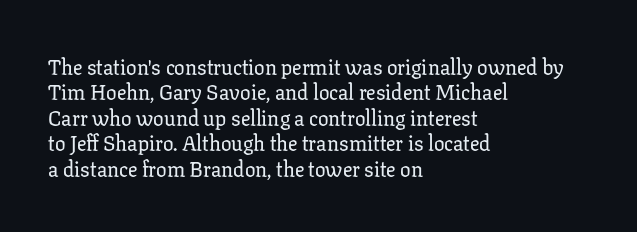
Short and long lines alike share a common starting point at left. Letters rest on an invisible, unmarked baseline. No extra tracking has been applied to these lines. Is there any slant? The stems are plumb.
